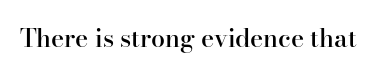
The letters stand upright; this is a roman face. Words appear dense and cohesive because spacing is normal. What weight is shown? A semibold, between regular and bold. The passage shown is not underscored anywhere.
